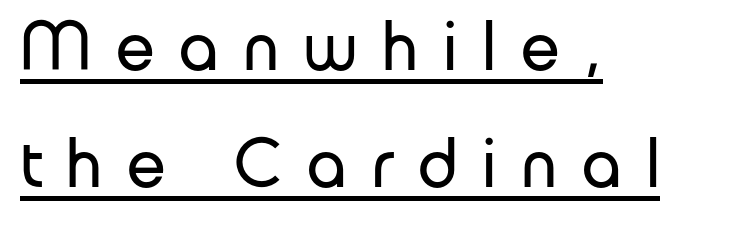
Every word sits above its own underline. Spacing verdict: proportional, widths tailored to each character. Horizontal bands of white between lines are of average thickness. Compared with a typical body face, this is equally light or lighter still. This sample uses a sans-serif face.
